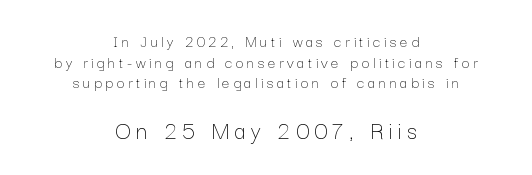
Spacing between characters has been opened up far beyond the box default. The glyphs are unaccompanied by any horizontal stroke below them. The letters look calm and open, with moderate or lighter stems. The passage shown begins with its smaller block and ends with its larger one. Both edges are ragged and mirror each other, which tells us the setting is centered. The axis of the letterforms is exactly vertical.
